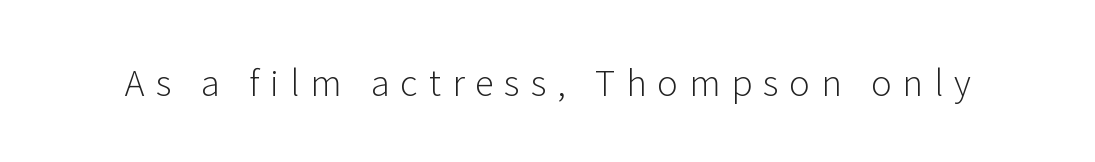
The strokes are not fattened; the text isn't bold. Looks like regular typesetting: each glyph gets only the width it needs. Spacing between characters has been opened up far beyond the box default. Designer's note — italics off, roman on. Are there feet on the stems? There aren't — it's a sans.
